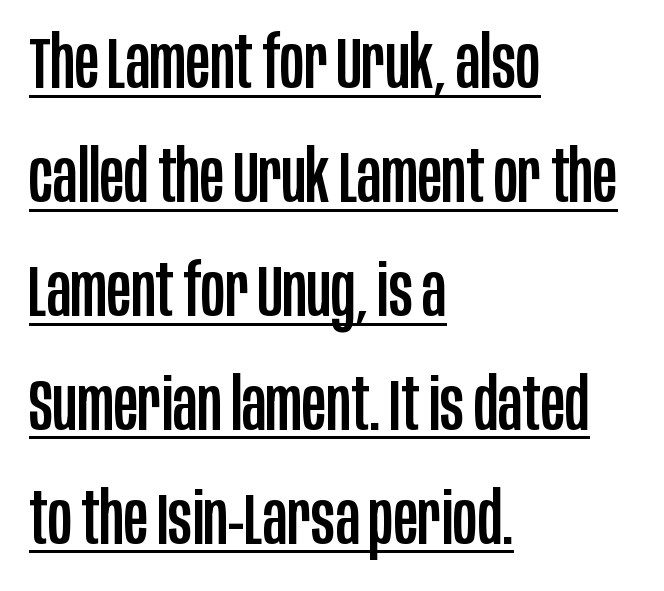
The font family rendered here belongs to the sans-serif group. Caption: lettering with a line underneath. If you measured baseline to baseline, you'd find a middling distance. Reading down the block, your eye returns to a fixed left position each line. A typesetter would mark this as roman, not italic.
